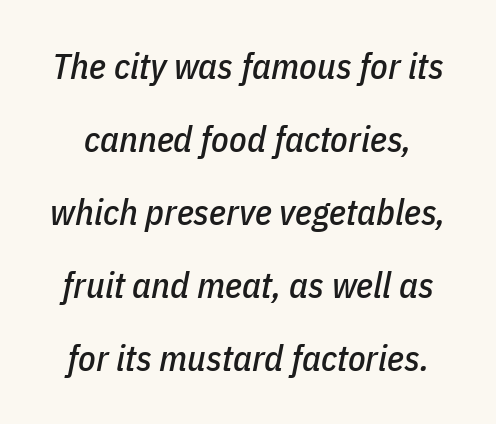
{"italic": "yes", "lean": "right", "slant_degrees": 11, "width": "condensed", "stroke_contrast": "low", "x_height": "medium", "monospaced": "no", "underline": "no", "line_spacing": "loose", "line_spacing_ratio": 2.03, "letter_spacing": "normal", "letter_spacing_em": 0.0, "glyph_px": 36}
